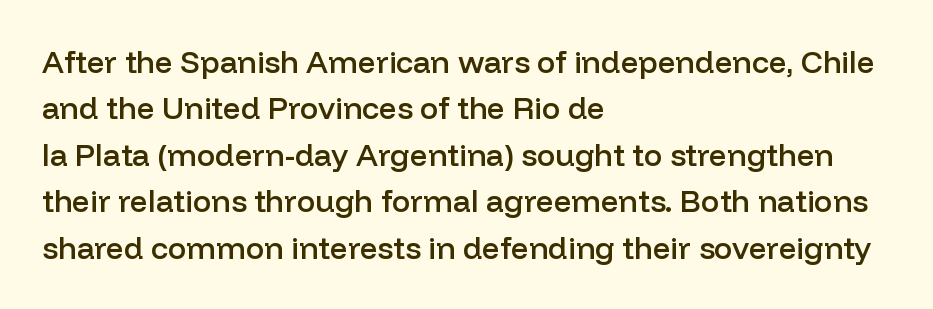
Q: Is the text bold? A: Semi-bold.
Q: Is the text italic (slanted)? A: No, it is upright.
Q: Is the typeface a serif or a sans-serif typeface? A: Sans-serif.
Q: Is the text underlined? A: No.
Q: How is the paragraph aligned? A: Left-aligned.
Q: Is the spacing between letters normal or unusually wide? A: Normal.
Q: Is the spacing between lines tight, normal or loose? A: Normal.
Q: Width (condensed, normal, or wide)? A: Normal.
Q: Stroke contrast? A: Low.
Q: x-height? A: Medium.
Q: Monospaced? A: No.
